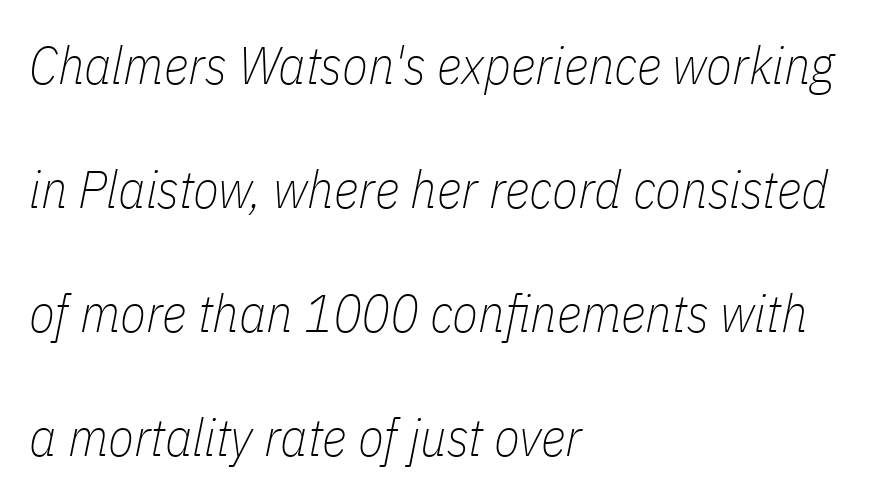
Decoration check: the copy has no underline. No letter is thick-stroked: the sample isn't bold. You could call the tracking neutral — neither tight nor loose. You can tell it's italic because the verticals aren't actually vertical.
